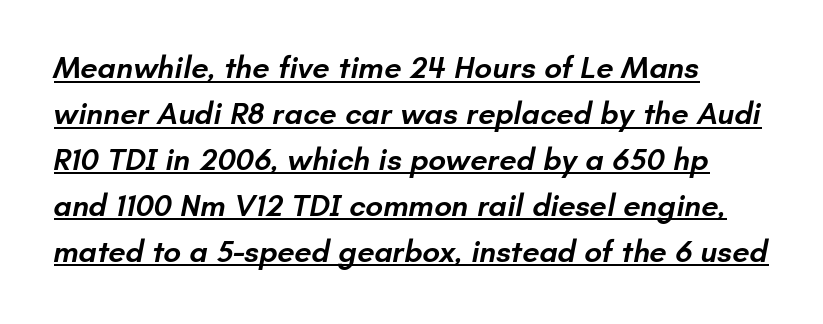
Q: Is the text bold? A: Semi-bold.
Q: Is the typeface a serif or a sans-serif typeface? A: Sans-serif.
Q: Is the text underlined? A: Yes.
Q: Is the spacing between letters normal or unusually wide? A: Normal.
Q: Is the spacing between lines tight, normal or loose? A: Normal.
Q: Width (condensed, normal, or wide)? A: Normal.
Q: Stroke contrast? A: Low.
Q: x-height? A: Small.
Q: Monospaced? A: No.
